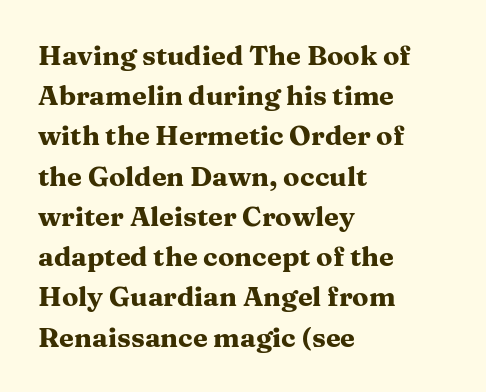
{"italic": "no", "bold": "yes", "underline": "no", "align": "left", "line_spacing": "normal", "line_spacing_ratio": 1.49, "letter_spacing": "normal", "letter_spacing_em": 0.0, "glyph_px": 27}
